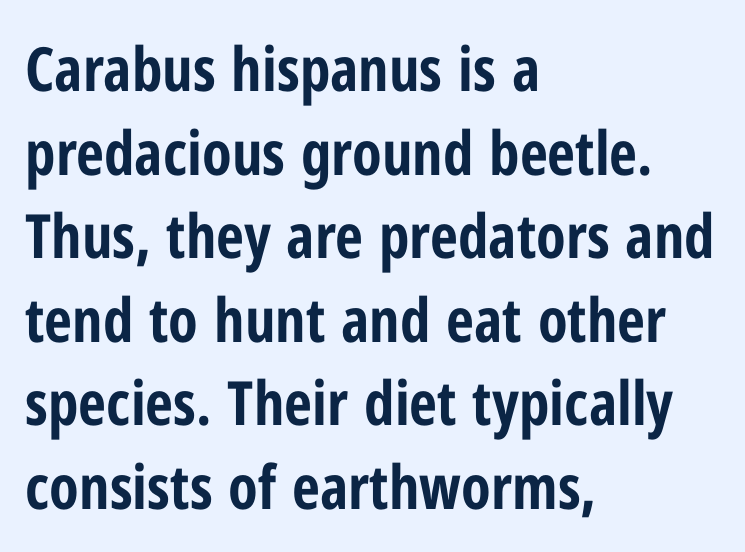
The lettering holds an erect, upright posture throughout. Caption: bold face, heavy strokes. This sample uses a sans-serif face. The passage shown is not underscored anywhere. You could not count columns in this text — the font is proportionally spaced. Line starts are locked; line ends wander.
